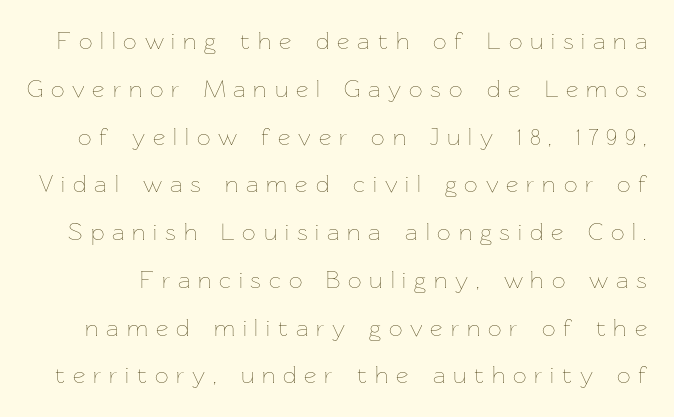
The image shows 24 px text type, upright; set loose line spacing (1.99x), unusually wide letter spacing (+0.33 em), not underlined.
